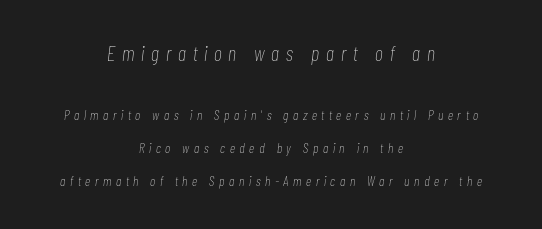
{"italic": "yes", "lean": "right", "slant_degrees": 7, "bold": "no", "underline": "no", "align": "center", "line_spacing": "loose", "line_spacing_ratio": 2.35, "letter_spacing": "wide", "letter_spacing_em": 0.33, "larger_block": "first", "size_ratio": 1.5, "glyph_px": 21}
